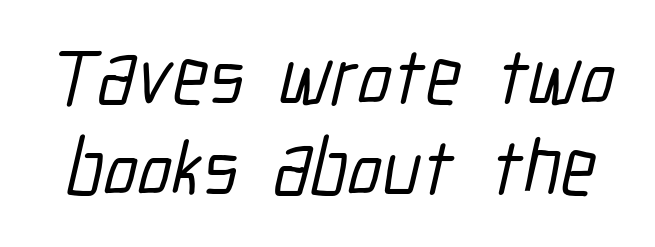
The image shows 79 px condensed sans-serif type; set tight line spacing (1.15x), normal letter spacing, not underlined; low stroke contrast and a medium x-height.
